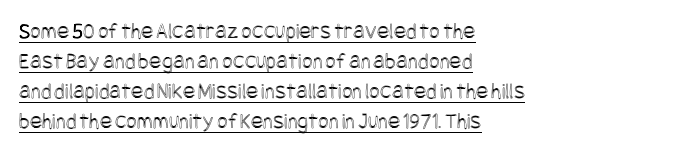
Vertical spacing — default. Italic? Not at all — the glyphs are vertical. The setting favours the left margin, as ordinary paragraphs usually do. Looks like someone drew a line under every word here. Tracking value appears to be zero — textbook default spacing.
